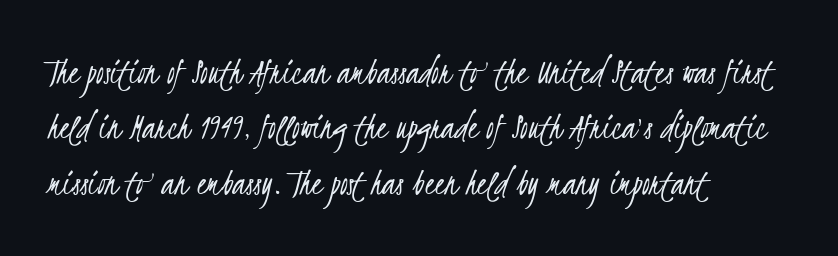
You can tell from the bare stems that sans-serif type was used. Quick note: interline space is typical. Nobody touched the tracking dial on this one. The setting favours the left margin, as ordinary paragraphs usually do.
